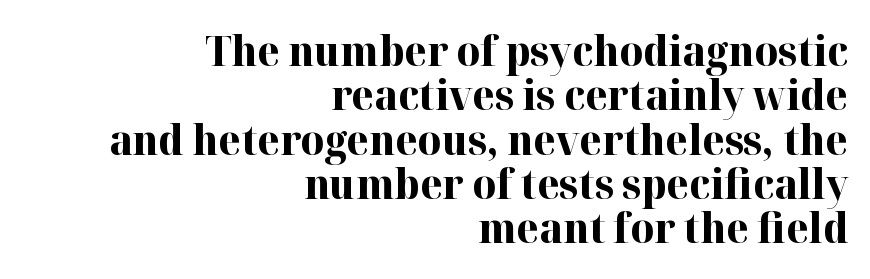
The image shows 41 px bold serif type, upright; set right-aligned, tight line spacing (1.08x), normal letter spacing, not underlined; high stroke contrast and a medium x-height.
